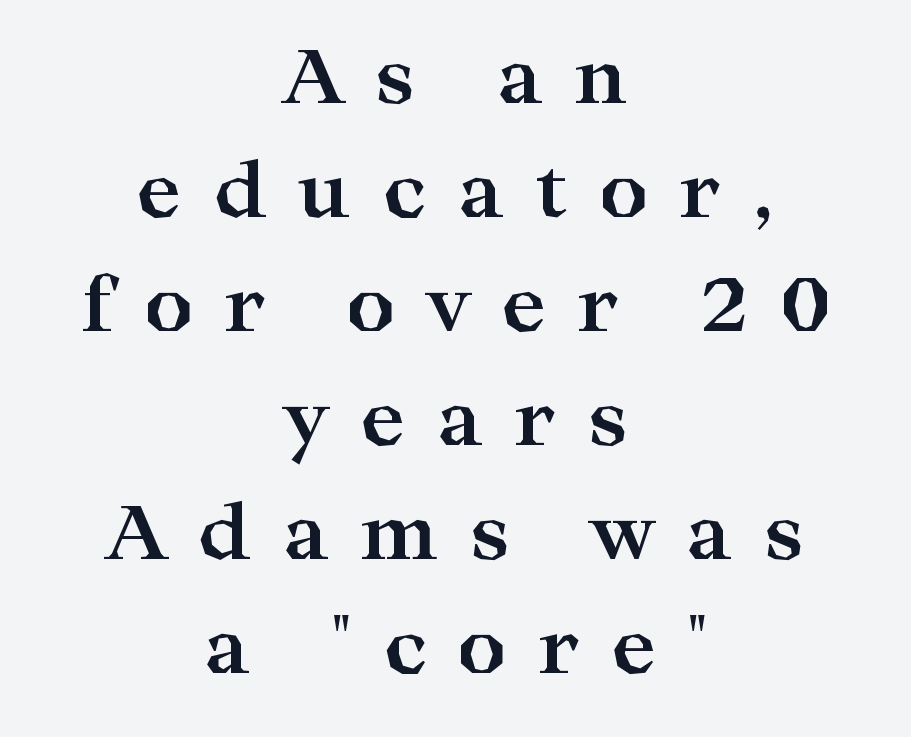
Each letter's strokes conclude with small projecting serifs. These lines are rendered in a variable-pitch font. The lines in this sample share a center point and differ in where they start and stop. Evenly set lines give the paragraph a standard silhouette. Underline: absent.
